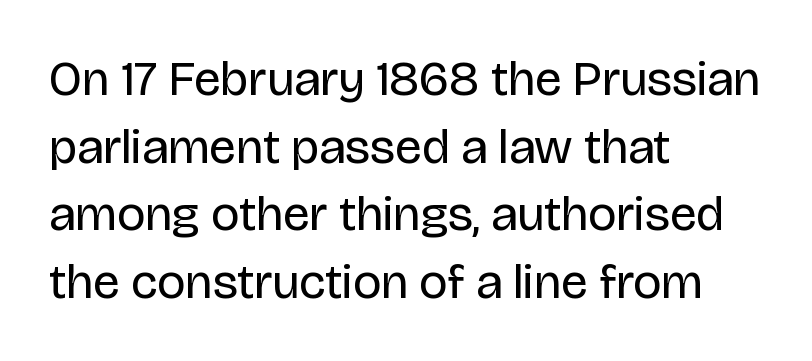
Q: Is the text bold? A: No.
Q: Is the text italic (slanted)? A: No, it is upright.
Q: Is the typeface a serif or a sans-serif typeface? A: Sans-serif.
Q: Is the text underlined? A: No.
Q: How is the paragraph aligned? A: Left-aligned.
Q: Is the spacing between letters normal or unusually wide? A: Normal.
Q: Is the spacing between lines tight, normal or loose? A: Normal.
Q: Width (condensed, normal, or wide)? A: Normal.
Q: Stroke contrast? A: Low.
Q: x-height? A: Large.
Q: Monospaced? A: No.
